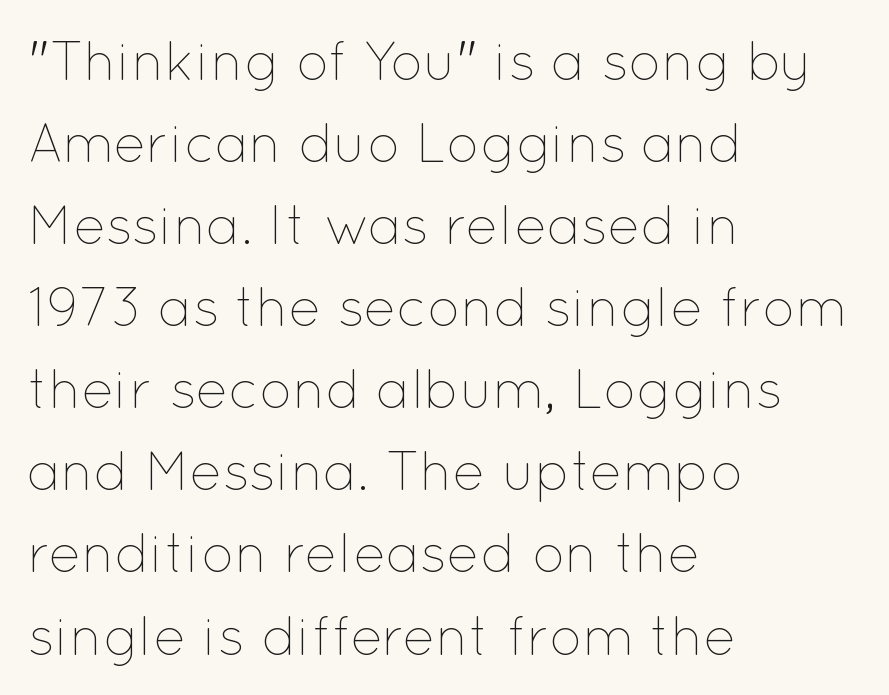
The image shows 54 px thin type, upright; set left-aligned, normal line spacing (1.52x), normal letter spacing, not underlined; low stroke contrast and a medium x-height.
